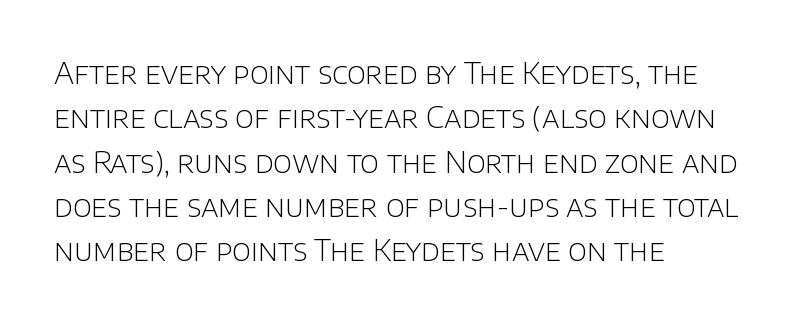
{"serif": "no", "italic": "no", "bold": "no", "weight": "light", "width": "normal", "stroke_contrast": "low", "x_height": "large", "monospaced": "no", "underline": "no", "align": "left", "line_spacing": "normal", "line_spacing_ratio": 1.53, "letter_spacing": "normal", "letter_spacing_em": 0.0, "glyph_px": 29}
